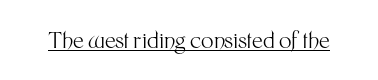
{"italic": "no", "bold": "no", "underline": "yes", "letter_spacing": "normal", "letter_spacing_em": 0.0, "glyph_px": 22}
